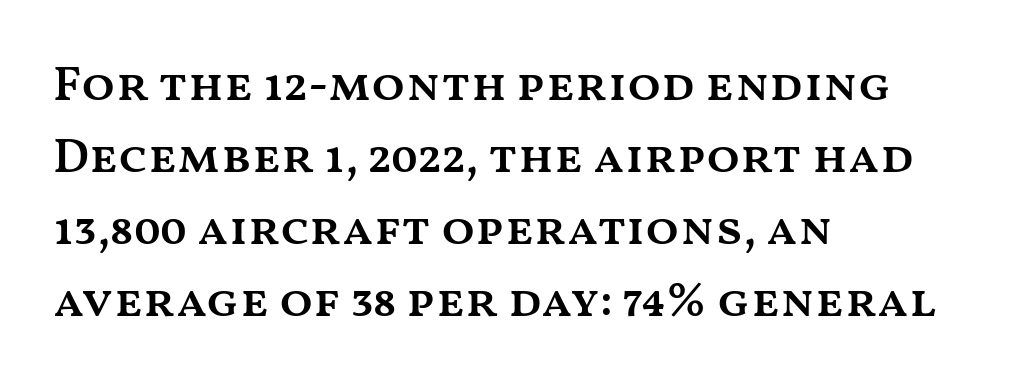
Q: Is the text bold? A: Semi-bold.
Q: Is the text italic (slanted)? A: No, it is upright.
Q: Is the text underlined? A: No.
Q: How is the paragraph aligned? A: Left-aligned.
Q: Is the spacing between letters normal or unusually wide? A: Normal.
Q: Is the spacing between lines tight, normal or loose? A: Normal.
Q: Width (condensed, normal, or wide)? A: Wide.
Q: Stroke contrast? A: Medium.
Q: x-height? A: Medium.
Q: Monospaced? A: No.
